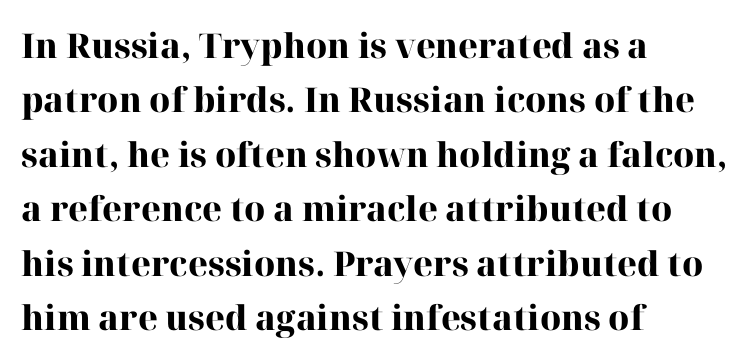
Q: Is the text bold? A: Yes.
Q: Is the text italic (slanted)? A: No, it is upright.
Q: Is the typeface a serif or a sans-serif typeface? A: Serif.
Q: Is the text underlined? A: No.
Q: How is the paragraph aligned? A: Left-aligned.
Q: Is the spacing between letters normal or unusually wide? A: Normal.
Q: Is the spacing between lines tight, normal or loose? A: Normal.
Q: Width (condensed, normal, or wide)? A: Normal.
Q: Stroke contrast? A: High.
Q: x-height? A: Medium.
Q: Monospaced? A: No.
